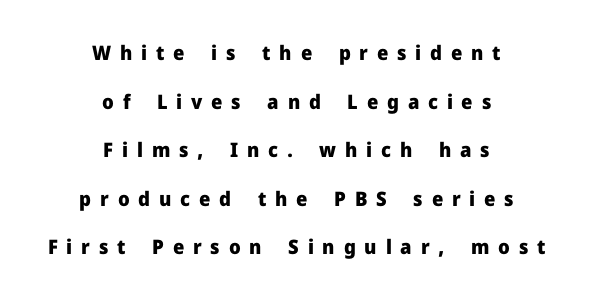
{"italic": "no", "bold": "yes", "underline": "no", "align": "center", "line_spacing": "loose", "line_spacing_ratio": 2.43, "letter_spacing": "wide", "letter_spacing_em": 0.44, "glyph_px": 20}
